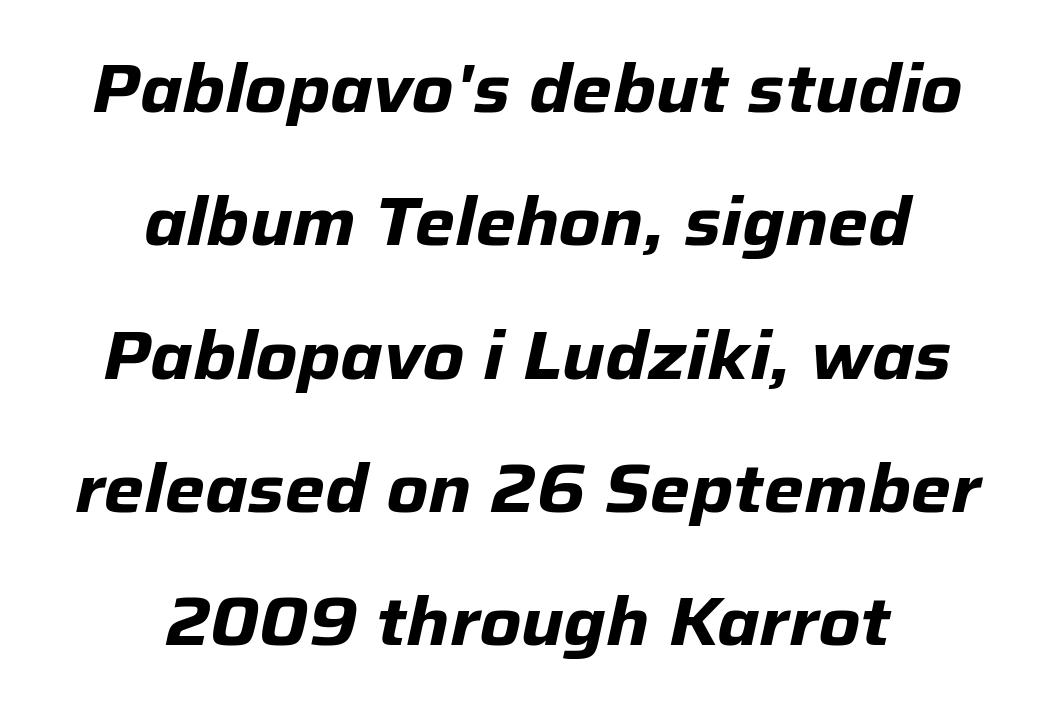
{"italic": "yes", "lean": "right", "slant_degrees": 12, "bold": "yes", "weight": "bold", "width": "normal", "stroke_contrast": "low", "x_height": "medium", "monospaced": "no", "underline": "no", "align": "center", "line_spacing": "loose", "line_spacing_ratio": 1.96, "letter_spacing": "normal", "letter_spacing_em": 0.0, "glyph_px": 68}
